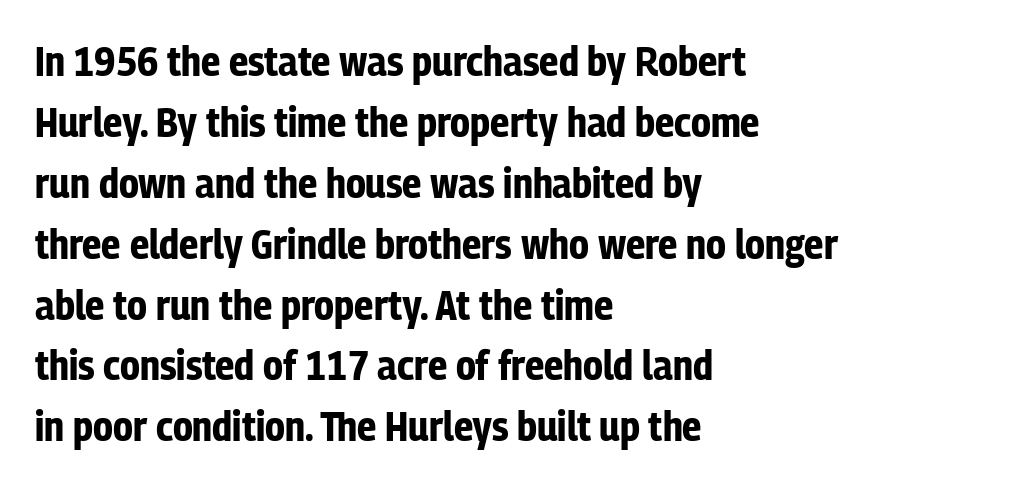
The image shows 42 px bold, condensed sans-serif type, upright; set left-aligned, normal line spacing (1.45x), normal letter spacing, not underlined; low stroke contrast and a medium x-height.
